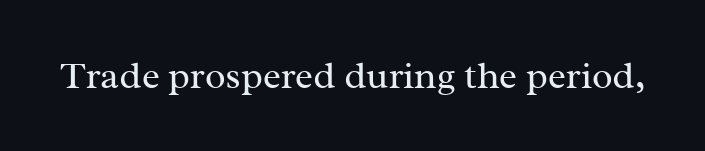
Q: Is the text bold? A: No.
Q: Is the text italic (slanted)? A: No, it is upright.
Q: Is the typeface a serif or a sans-serif typeface? A: Serif.
Q: Is the text underlined? A: No.
Q: Is the spacing between letters normal or unusually wide? A: Normal.
Q: Width (condensed, normal, or wide)? A: Normal.
Q: Stroke contrast? A: Medium.
Q: x-height? A: Medium.
Q: Monospaced? A: No.
